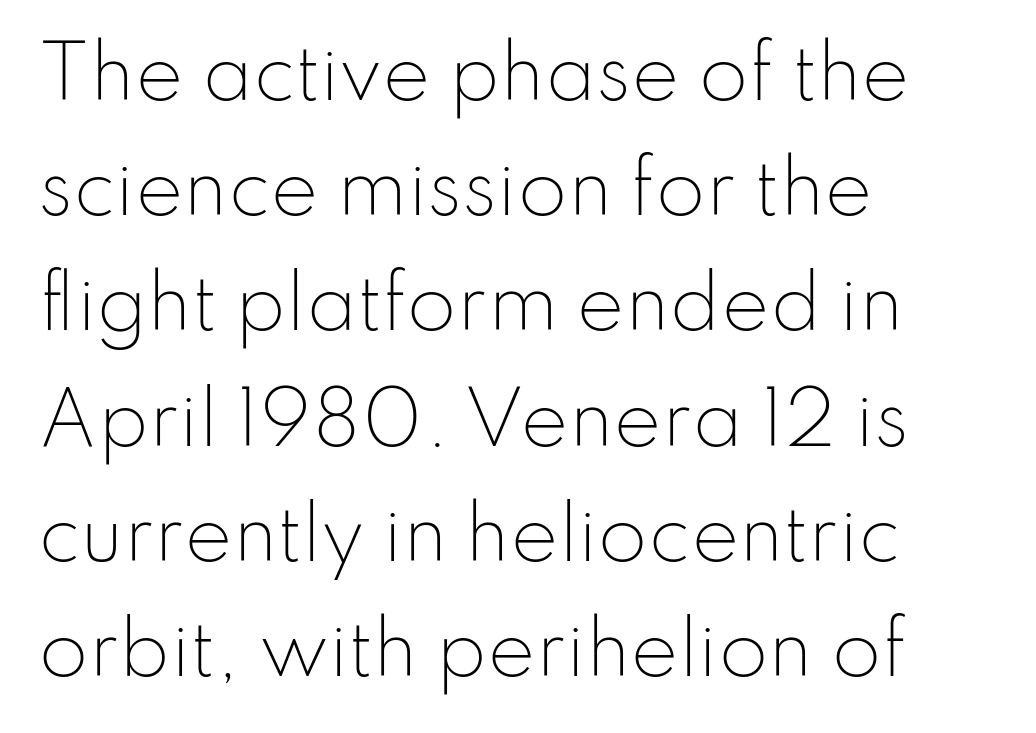
Check under the words: just untouched page. Short note: letters normally spaced. A typesetter would call this proportional, since set widths differ per character. Alignment: flush left. The face used here is a sans, in the tradition of grotesques and geometrics. Does the lettering tilt? It doesn't — this is upright.
